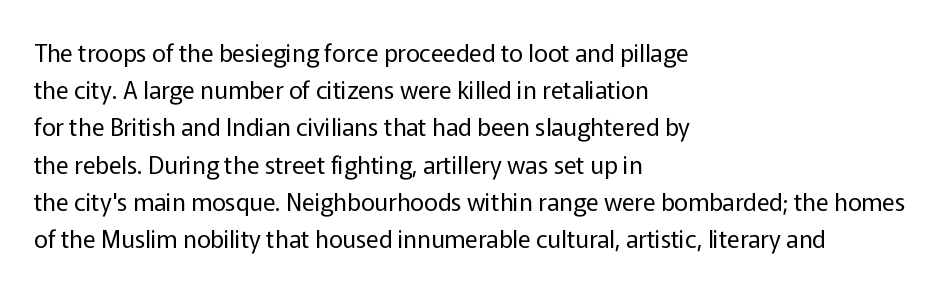
{"italic": "no", "bold": "no", "underline": "no", "align": "left", "line_spacing": "normal", "line_spacing_ratio": 1.55, "letter_spacing": "normal", "letter_spacing_em": 0.0, "glyph_px": 24}
